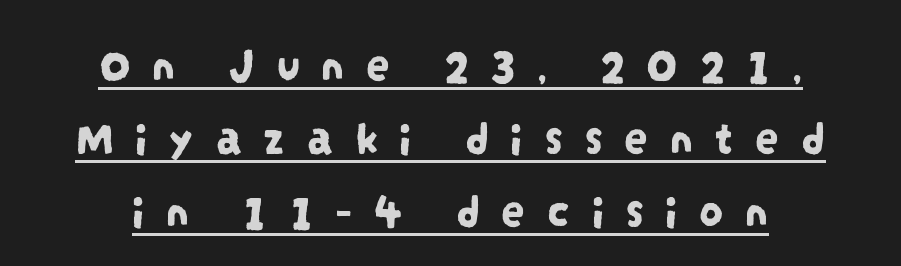
The image shows 48 px condensed sans-serif type; set centered, normal line spacing (1.52x), unusually wide letter spacing (+0.44 em), underlined; low stroke contrast and a large x-height.
